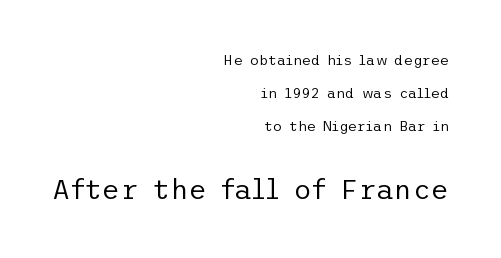
The image shows 28 px regular-weight sans-serif type, upright; set right-aligned, loose line spacing (2.34x), normal letter spacing, not underlined; the second (bottom) block is 2.0x larger; low stroke contrast and a medium x-height.
